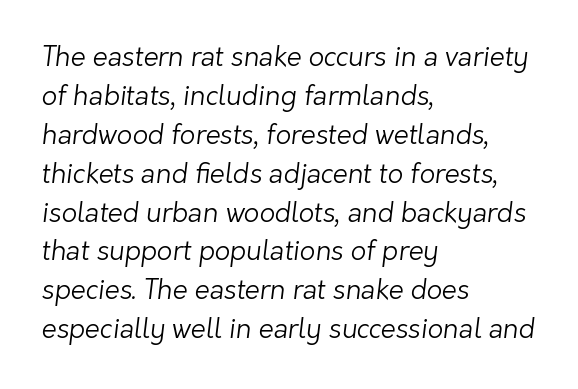
The image shows 27 px text type; set left-aligned, normal line spacing (1.44x), normal letter spacing, not underlined.
